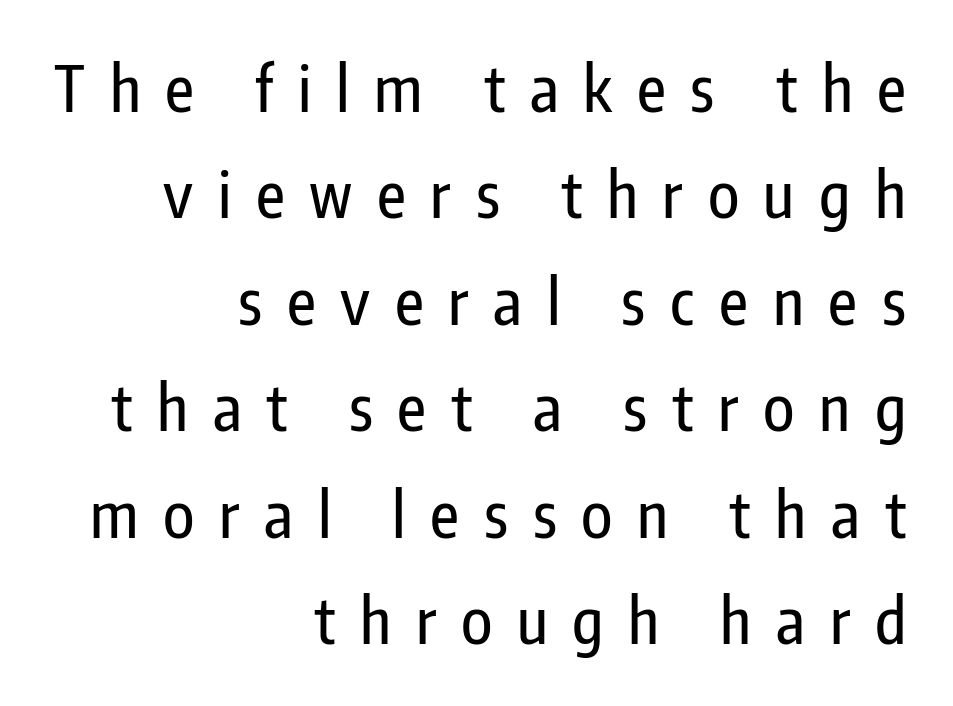
You could only call the tracking loose — the letters float apart. The passage shown is typed in a proportional face where columns would drift. One-word summary of the alignment: right. The axis of the letterforms is exactly vertical.
